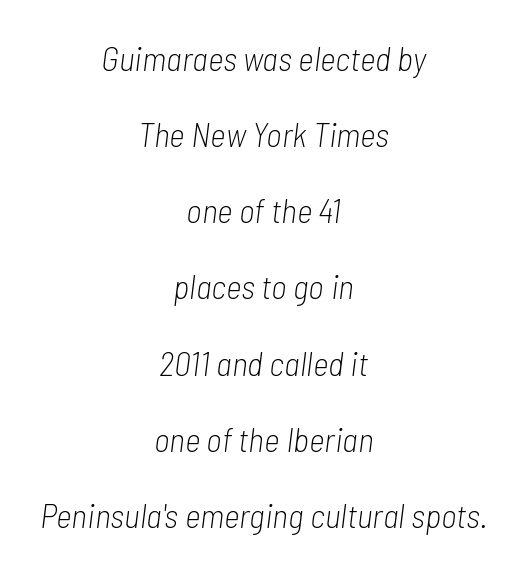
A great deal of white space separates one row of letters from the next. Proportional: the letters do not fall into vertical columns. The foot of each line stays bare and open. Standard letterfit; no display-style spreading of the glyphs. Teacher's note: observe the equal gaps on both sides — that is centered alignment.
